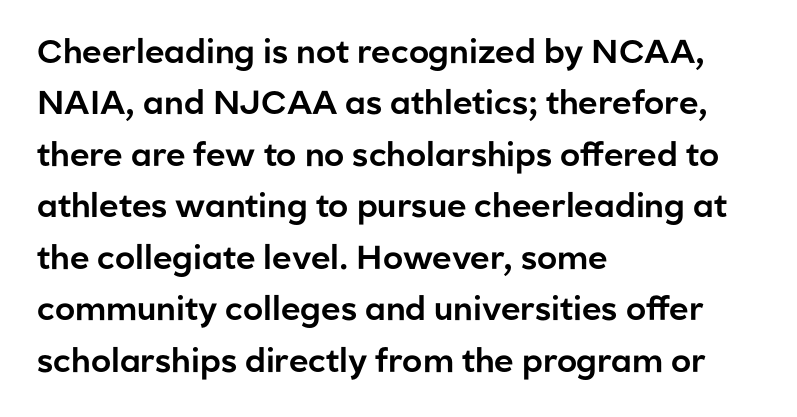
Q: Is the text italic (slanted)? A: No, it is upright.
Q: Is the typeface a serif or a sans-serif typeface? A: Sans-serif.
Q: Is the text underlined? A: No.
Q: How is the paragraph aligned? A: Left-aligned.
Q: Is the spacing between letters normal or unusually wide? A: Normal.
Q: Is the spacing between lines tight, normal or loose? A: Normal.
Q: Width (condensed, normal, or wide)? A: Normal.
Q: Stroke contrast? A: Low.
Q: x-height? A: Medium.
Q: Monospaced? A: No.
